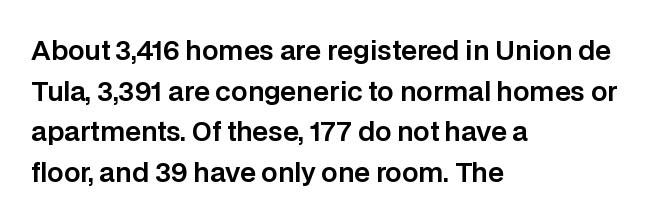
Q: Is the text italic (slanted)? A: No, it is upright.
Q: Is the text underlined? A: No.
Q: How is the paragraph aligned? A: Left-aligned.
Q: Is the spacing between letters normal or unusually wide? A: Normal.
Q: Is the spacing between lines tight, normal or loose? A: Normal.
